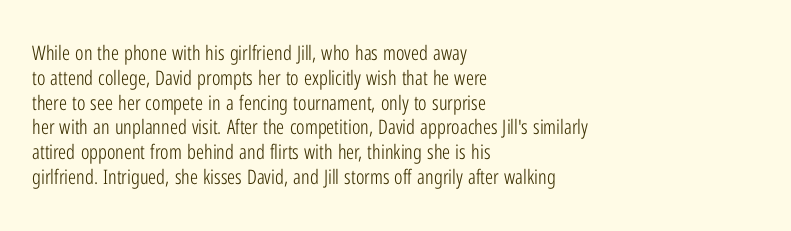
{"italic": "no", "bold": "no", "underline": "no", "align": "left", "line_spacing_ratio": 1.24, "letter_spacing": "normal", "letter_spacing_em": 0.0, "glyph_px": 20}
